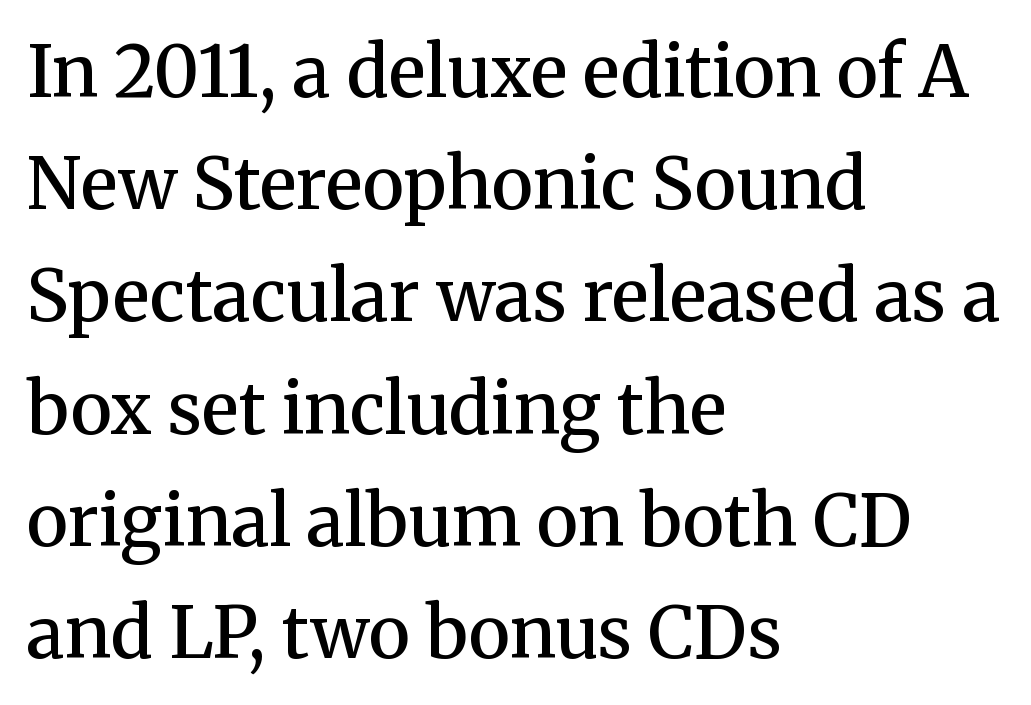
{"serif": "yes", "italic": "no", "bold": "semi", "weight": "semibold", "width": "normal", "stroke_contrast": "medium", "x_height": "medium", "monospaced": "no", "underline": "no", "align": "left", "line_spacing": "normal", "line_spacing_ratio": 1.58, "letter_spacing": "normal", "letter_spacing_em": 0.0, "glyph_px": 71}
